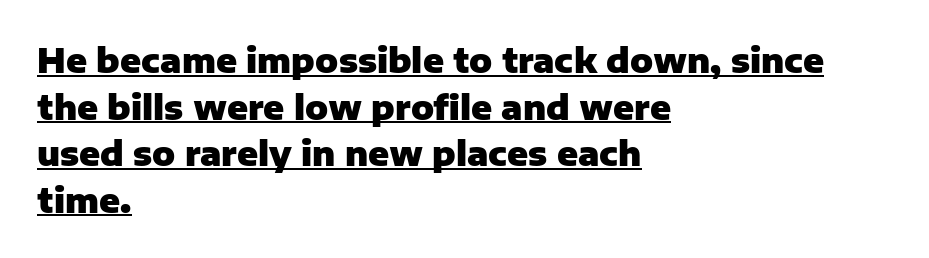
Horizontally, the lines are justified to the leading edge only. Nothing sits at the stroke ends, so this counts as sans-serif. The passage shown is emphatically bold. A typesetter would call this zero additional tracking. Does a line run under the words? Yes, clearly.
